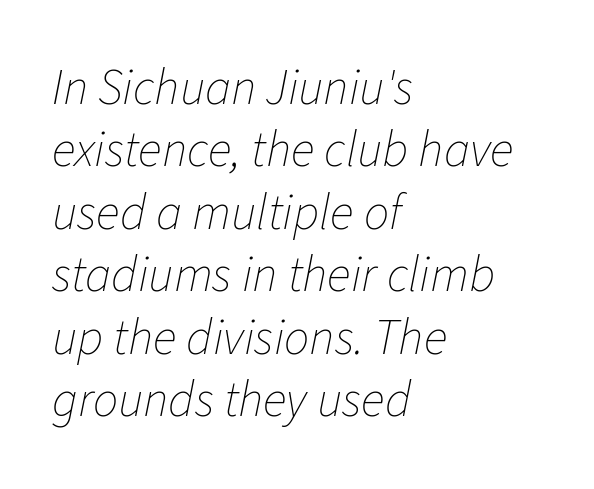
Q: Is the text bold? A: No.
Q: Is the text italic (slanted)? A: Yes, it leans right by about 11 degrees.
Q: Is the text underlined? A: No.
Q: How is the paragraph aligned? A: Left-aligned.
Q: Is the spacing between letters normal or unusually wide? A: Normal.
Q: Is the spacing between lines tight, normal or loose? A: Normal.
Q: Width (condensed, normal, or wide)? A: Normal.
Q: Stroke contrast? A: Low.
Q: x-height? A: Medium.
Q: Monospaced? A: No.
